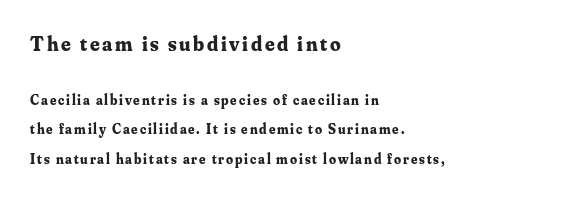
The space directly below the letters is spotless. Compare the two chunks: the upper has the greater cap height. A typesetter would call this leading open, well beyond the default. The letters stand upright; this is a roman face. The strokes are fattened all the way to bold. These lines stack with their left ends in a neat column.
